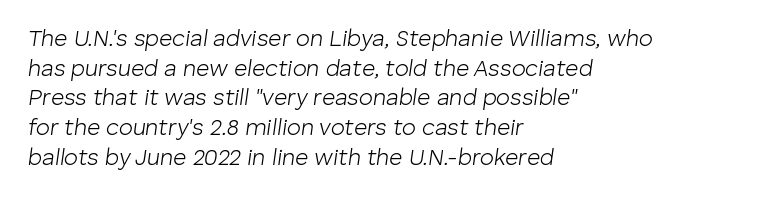
A quiet, ordinary-to-light weight characterises the typeface. Underlining? Definitely not there. No extra tracking has been applied to these lines. These lines stack with their left ends in a neat column. There's an unmistakable incline to the writing here.
